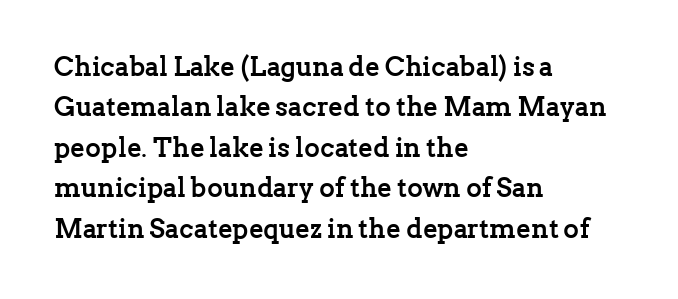
Look at the tracking — it's just the regular setting, nothing added. A classic flush-left, rag-right setting is used for this passage. Lines of text with bare space underneath. The font's upright variant was chosen for this text.
